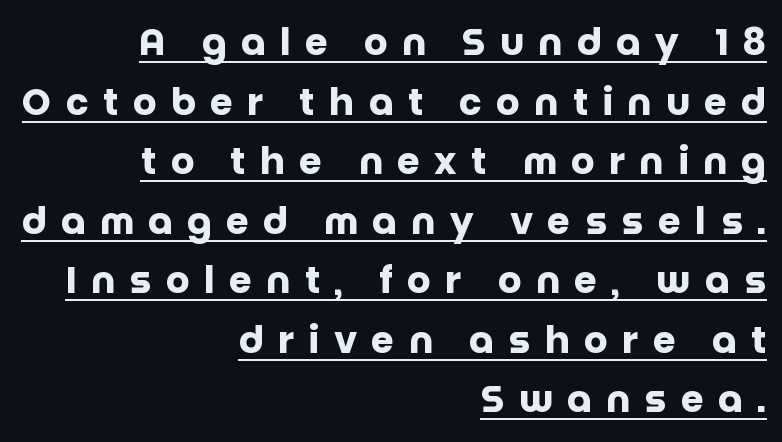
{"serif": "no", "italic": "no", "bold": "yes", "weight": "heavy", "width": "normal", "stroke_contrast": "low", "x_height": "large", "monospaced": "no", "underline": "yes", "align": "right", "line_spacing": "normal", "line_spacing_ratio": 1.61, "letter_spacing": "wide", "letter_spacing_em": 0.39, "glyph_px": 37}
